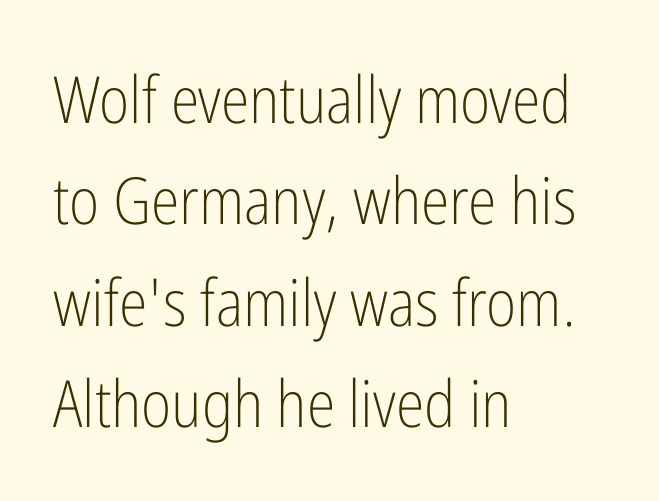
Posture: upright roman. Regular leading. This sample is left-justified, so line endings fall wherever the words run out. Character widths vary here, with narrow letters taking less room than wide ones.
